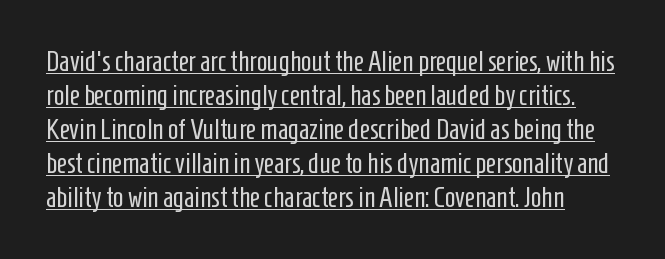
Honestly, the letter spacing is just normal — you wouldn't notice it. The passage shown is typeset with a sans-serif family. Students, observe the line beneath the letters — that is underlining. If you drew a line through each stem, it would be perfectly vertical. This sample has the flowing, uneven cadence of proportional lettering.
